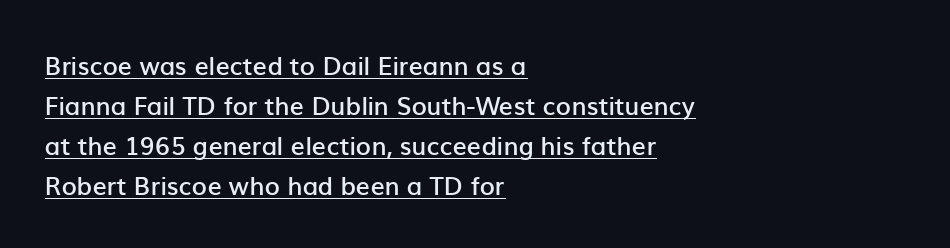
Q: Is the text bold? A: Semi-bold.
Q: Is the text italic (slanted)? A: No, it is upright.
Q: Is the text underlined? A: Yes.
Q: How is the paragraph aligned? A: Left-aligned.
Q: Is the spacing between letters normal or unusually wide? A: Normal.
Q: Is the spacing between lines tight, normal or loose? A: Normal.
